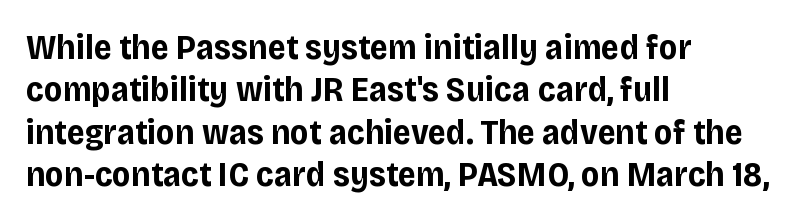
Emphasis by weight is at full strength: bold. There is no visible air inserted between adjacent glyphs. The face used here is a sans, in the tradition of grotesques and geometrics. Style check: upright.
